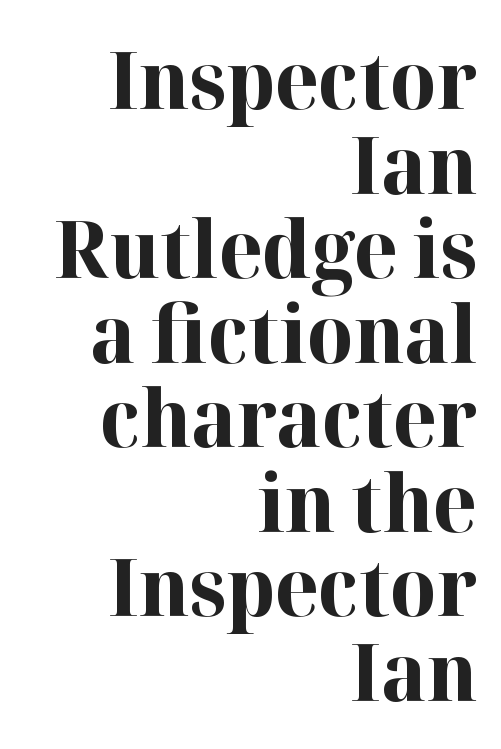
The image shows 79 px bold serif type, upright; set right-aligned, tight line spacing (1.07x), normal letter spacing, not underlined; high stroke contrast and a medium x-height.
